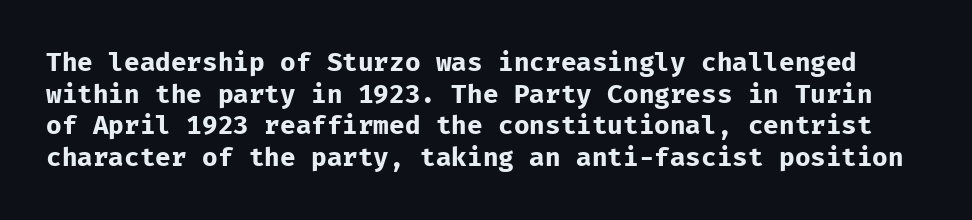
{"italic": "no", "bold": "yes", "underline": "no", "line_spacing_ratio": 1.22, "letter_spacing": "normal", "letter_spacing_em": 0.0, "glyph_px": 26}
